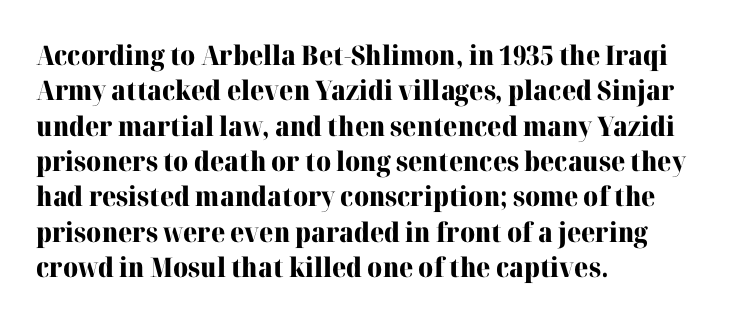
The image shows 27 px bold type, upright; set left-aligned, normal line spacing (1.31x), normal letter spacing, not underlined.
